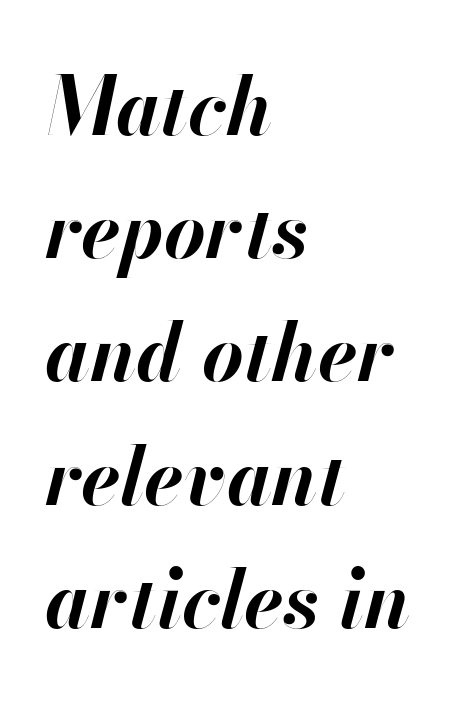
Q: Is the text bold? A: Yes.
Q: Is the text italic (slanted)? A: Yes, it leans right by about 13 degrees.
Q: Is the text underlined? A: No.
Q: How is the paragraph aligned? A: Left-aligned.
Q: Is the spacing between letters normal or unusually wide? A: Normal.
Q: Is the spacing between lines tight, normal or loose? A: Normal.
Q: Width (condensed, normal, or wide)? A: Normal.
Q: Stroke contrast? A: High.
Q: x-height? A: Small.
Q: Monospaced? A: No.
